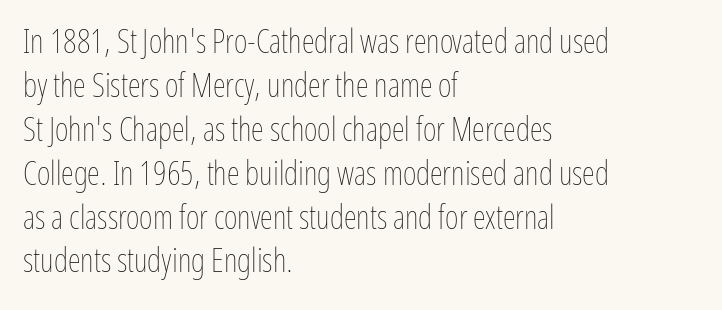
{"italic": "no", "bold": "no", "weight": "thin", "width": "condensed", "stroke_contrast": "low", "x_height": "medium", "monospaced": "no", "underline": "no", "align": "left", "line_spacing": "normal", "line_spacing_ratio": 1.33, "letter_spacing": "normal", "letter_spacing_em": 0.0, "glyph_px": 33}
